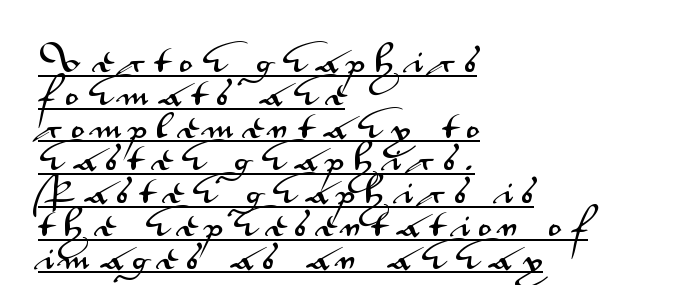
The image shows 28 px wide sans-serif type; set left-aligned, line spacing 1.17x, unusually wide letter spacing (+0.35 em), underlined; medium stroke contrast and a small x-height.
